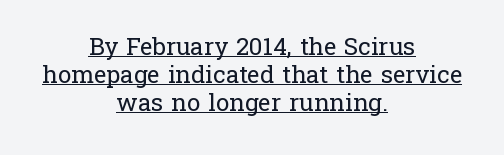
{"italic": "no", "bold": "no", "underline": "yes", "align": "center", "line_spacing_ratio": 1.17, "letter_spacing": "normal", "letter_spacing_em": 0.0, "glyph_px": 24}
